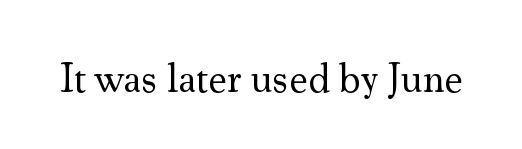
{"serif": "yes", "italic": "no", "bold": "no", "weight": "regular", "width": "normal", "stroke_contrast": "medium", "x_height": "small", "monospaced": "no", "underline": "no", "letter_spacing": "normal", "letter_spacing_em": 0.0, "glyph_px": 42}
